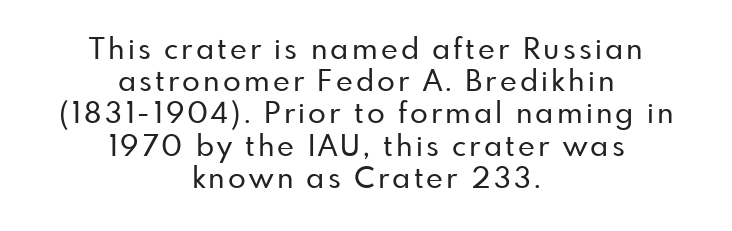
{"serif": "no", "italic": "no", "width": "normal", "stroke_contrast": "low", "x_height": "small", "monospaced": "no", "underline": "no", "align": "center", "line_spacing": "tight", "line_spacing_ratio": 1.11, "glyph_px": 29}
